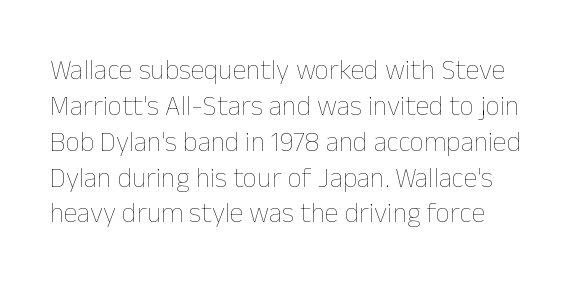
{"italic": "no", "bold": "no", "weight": "thin", "width": "normal", "stroke_contrast": "low", "x_height": "medium", "monospaced": "no", "underline": "no", "align": "left", "line_spacing": "normal", "line_spacing_ratio": 1.28, "letter_spacing": "normal", "letter_spacing_em": 0.0, "glyph_px": 28}
